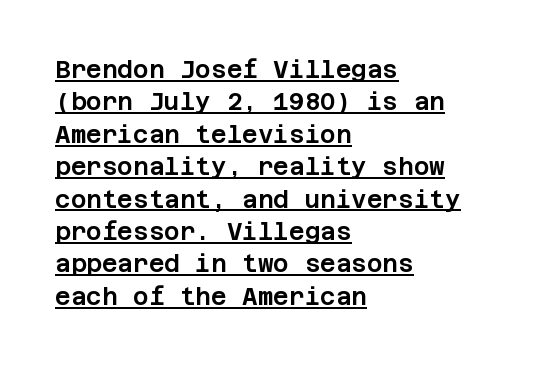
The image shows 24 px text type, upright; set left-aligned, normal line spacing (1.35x), normal letter spacing, underlined.
